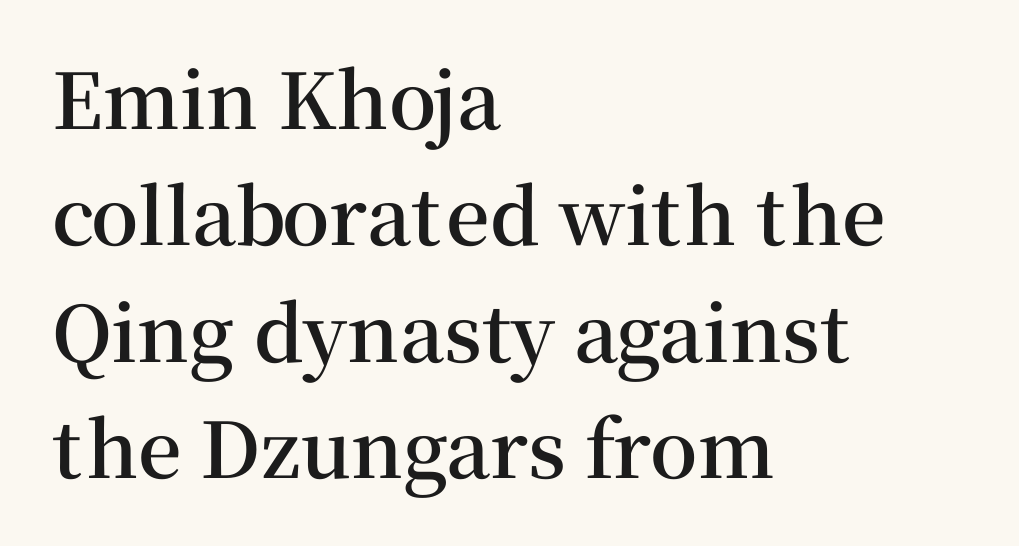
The image shows 77 px semibold serif type, upright; set left-aligned, normal line spacing (1.51x), normal letter spacing, not underlined; medium stroke contrast and a medium x-height.
